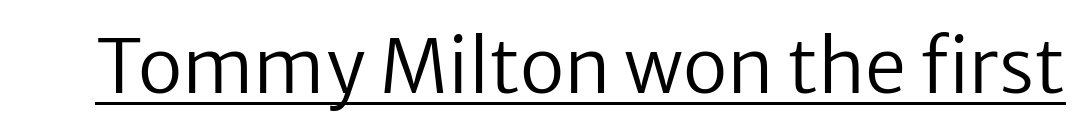
Q: Is the text bold? A: No.
Q: Is the text italic (slanted)? A: No, it is upright.
Q: Is the typeface a serif or a sans-serif typeface? A: Sans-serif.
Q: Is the text underlined? A: Yes.
Q: Is the spacing between letters normal or unusually wide? A: Normal.
Q: Width (condensed, normal, or wide)? A: Normal.
Q: Stroke contrast? A: Low.
Q: x-height? A: Medium.
Q: Monospaced? A: No.
